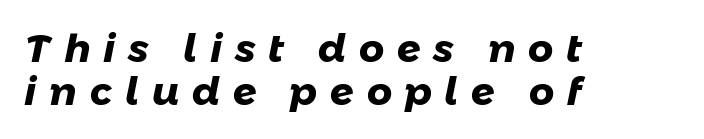
{"serif": "no", "bold": "yes", "weight": "heavy", "width": "normal", "stroke_contrast": "low", "x_height": "medium", "monospaced": "no", "underline": "no", "align": "left", "line_spacing": "tight", "line_spacing_ratio": 1.09, "letter_spacing": "wide", "letter_spacing_em": 0.33, "glyph_px": 39}
